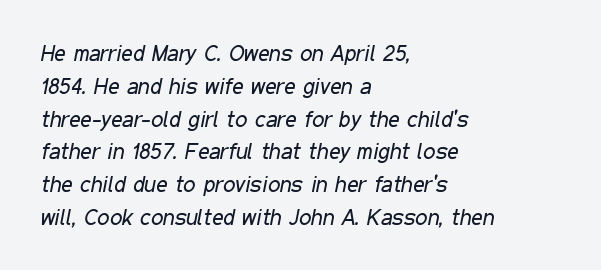
The image shows 22 px text type, italic (leaning right); set left-aligned, normal line spacing (1.49x), normal letter spacing, not underlined.
